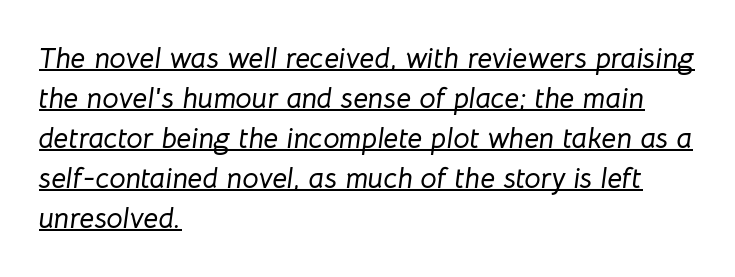
Q: Is the text italic (slanted)? A: Yes, it leans right by about 8 degrees.
Q: Is the text underlined? A: Yes.
Q: How is the paragraph aligned? A: Left-aligned.
Q: Is the spacing between letters normal or unusually wide? A: Normal.
Q: Is the spacing between lines tight, normal or loose? A: Normal.
Q: Width (condensed, normal, or wide)? A: Normal.
Q: Stroke contrast? A: Low.
Q: x-height? A: Medium.
Q: Monospaced? A: No.
